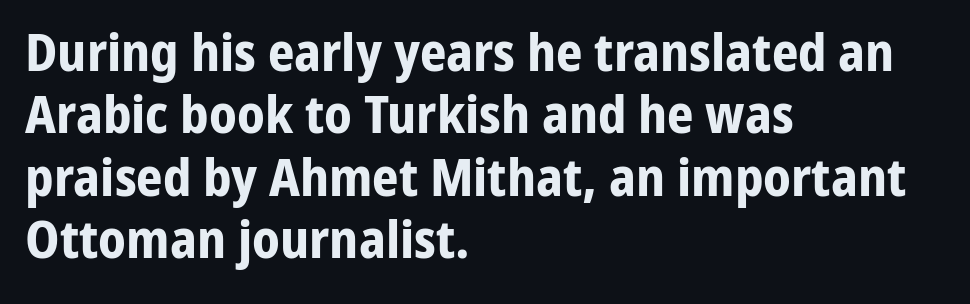
{"serif": "no", "italic": "no", "bold": "yes", "weight": "bold", "width": "normal", "stroke_contrast": "low", "x_height": "medium", "monospaced": "no", "underline": "no", "align": "left", "line_spacing_ratio": 1.2, "letter_spacing": "normal", "letter_spacing_em": 0.0, "glyph_px": 52}
